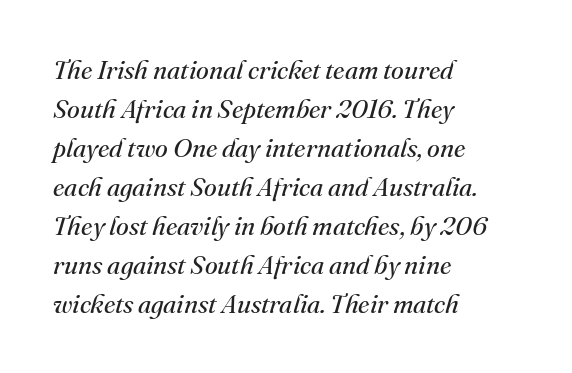
{"italic": "yes", "lean": "right", "slant_degrees": 16, "bold": "no", "underline": "no", "align": "left", "line_spacing": "normal", "line_spacing_ratio": 1.5, "letter_spacing": "normal", "letter_spacing_em": 0.0, "glyph_px": 26}
